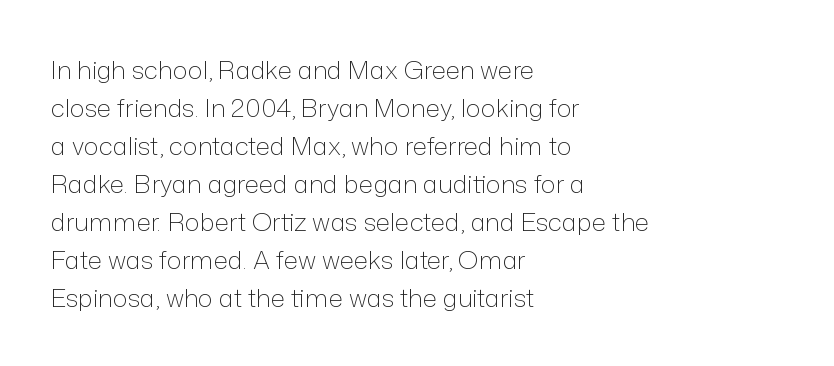
The font's upright variant was chosen for this text. The specimen omits any rule beneath the text block's lines. All the whitespace from short lines collects on the right. Tracking here is standard; glyphs follow each other at the usual distance.
